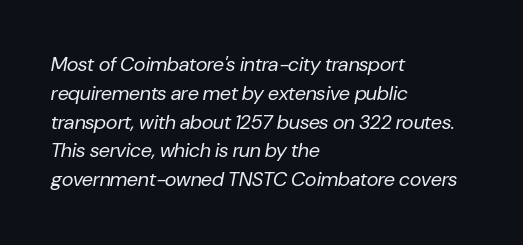
{"italic": "yes", "lean": "right", "slant_degrees": 10, "bold": "no", "underline": "no", "align": "left", "line_spacing": "normal", "line_spacing_ratio": 1.44, "letter_spacing": "normal", "letter_spacing_em": 0.0, "glyph_px": 20}
